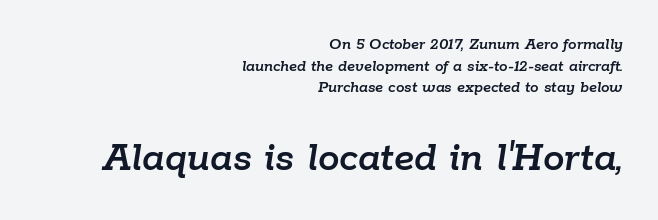
The image shows 43 px text type, italic (leaning right); set right-aligned, normal line spacing (1.27x), normal letter spacing, not underlined; the second (bottom) block is 2.53x larger; low stroke contrast and a medium x-height.
